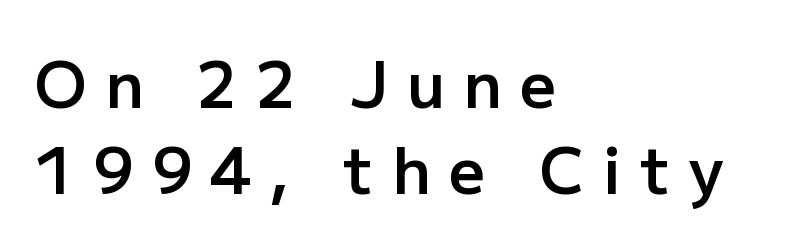
The image shows 63 px semibold sans-serif type, upright; set left-aligned, normal line spacing (1.36x), unusually wide letter spacing (+0.29 em), not underlined; low stroke contrast and a medium x-height.
